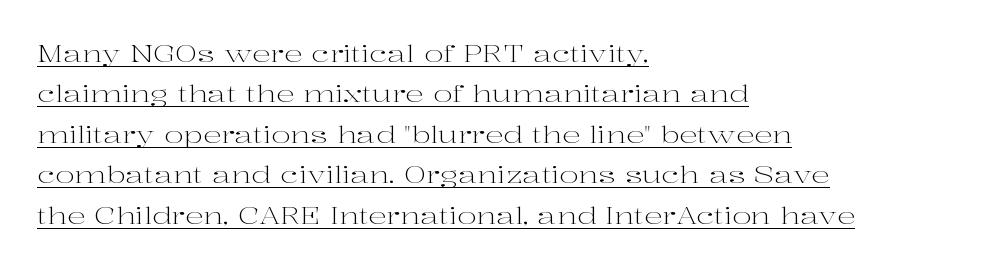
{"italic": "no", "bold": "no", "underline": "yes", "align": "left", "line_spacing_ratio": 1.76, "letter_spacing": "normal", "letter_spacing_em": 0.0, "glyph_px": 23}
